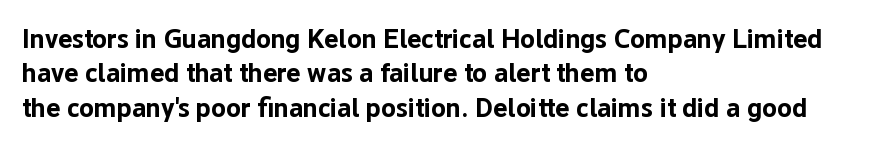
{"italic": "no", "bold": "yes", "underline": "no", "align": "left", "line_spacing": "normal", "line_spacing_ratio": 1.27, "letter_spacing": "normal", "letter_spacing_em": 0.0, "glyph_px": 27}
